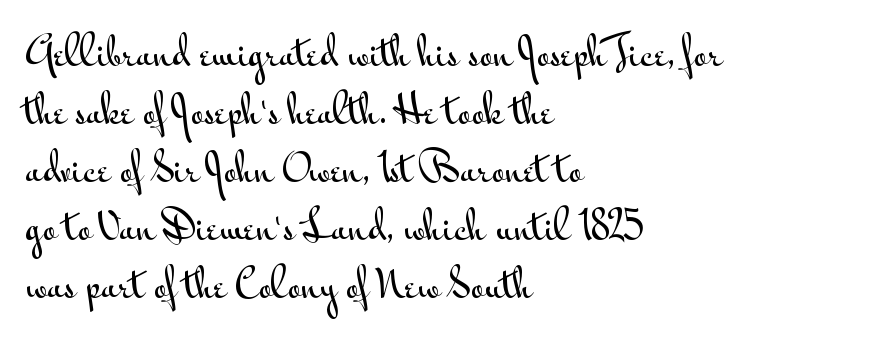
{"serif": "no", "width": "wide", "stroke_contrast": "medium", "x_height": "small", "monospaced": "no", "underline": "no", "align": "left", "line_spacing": "normal", "line_spacing_ratio": 1.57, "letter_spacing": "normal", "letter_spacing_em": 0.0, "glyph_px": 37}
